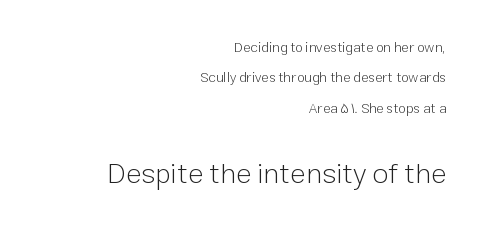
{"serif": "no", "italic": "no", "bold": "no", "weight": "light", "width": "normal", "stroke_contrast": "low", "x_height": "medium", "monospaced": "no", "underline": "no", "align": "right", "line_spacing": "loose", "line_spacing_ratio": 2.17, "letter_spacing": "normal", "letter_spacing_em": 0.0, "larger_block": "second", "size_ratio": 2.07, "glyph_px": 29}
